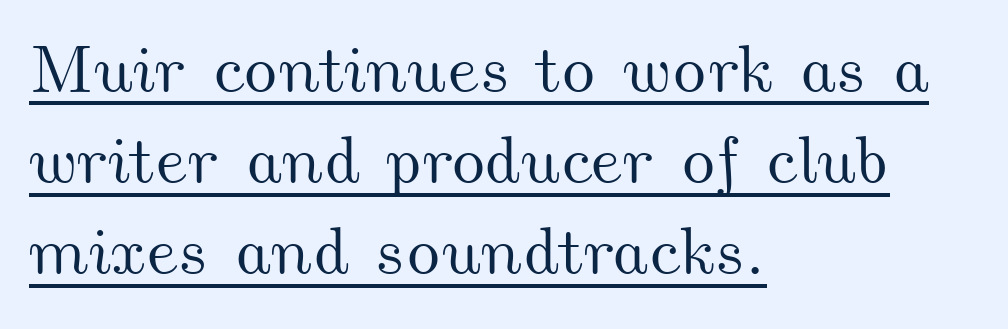
The image shows 67 px wide type; set left-aligned, normal line spacing (1.36x), normal letter spacing, underlined; medium stroke contrast and a small x-height.
